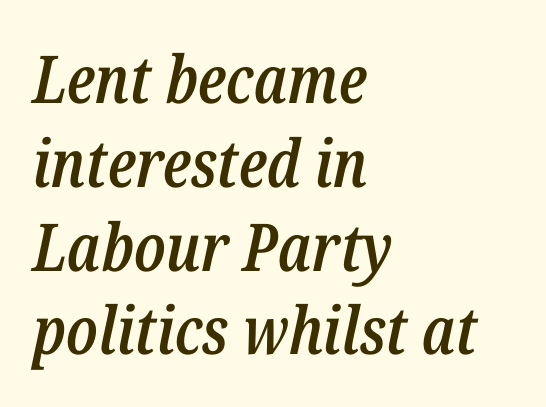
Think of a printed novel: that variable character pitch is what you see here. Compared with typical paragraphs, the rows here are spaced about the same. Its strokes are somewhat broadened, the hallmark of semibold type. There's an unmistakable incline to the writing here.
